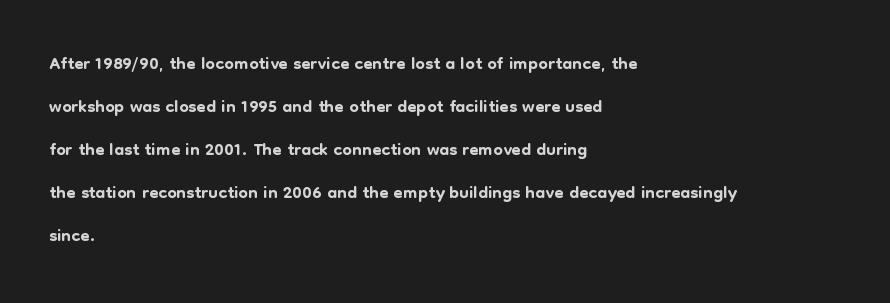
Notice how descenders clear the ascenders below comfortably — that's standard leading. Rendered with straight, roman letterforms. These lines keep a tight, regular rhythm from letter to letter. Only glyphs here, with clear space below each row. Line beginnings align vertically; line endings do not.
